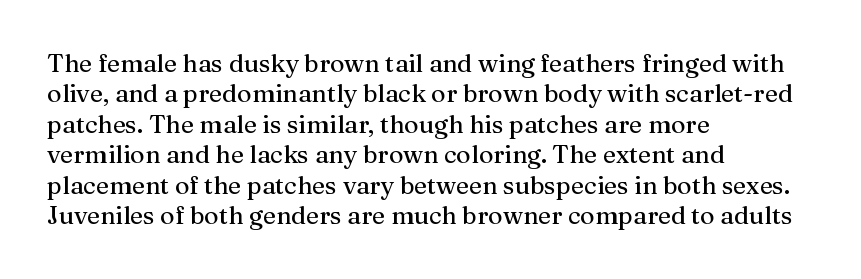
The typography opts for an upright posture over an oblique one. The letterforms sit shoulder to shoulder at normal distance. Compared with a centered layout, this one pins lines to the left instead. Descenders are the only things crossing below the line.
